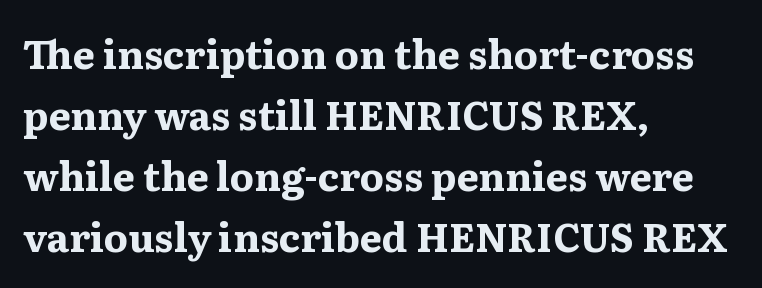
{"serif": "yes", "italic": "no", "bold": "yes", "weight": "bold", "width": "wide", "stroke_contrast": "medium", "x_height": "medium", "monospaced": "no", "underline": "no", "align": "left", "line_spacing": "normal", "line_spacing_ratio": 1.56, "letter_spacing": "normal", "letter_spacing_em": 0.0, "glyph_px": 39}
